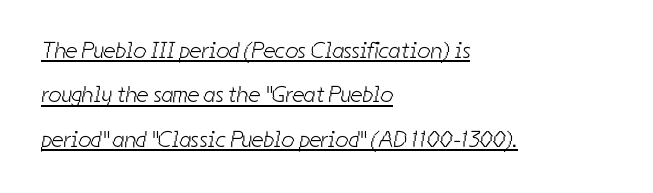
If you drew a ruler down the left edge, every line would touch it. These glyphs show unthickened strokes, regular width or finer. The rendering keeps characters at their native spacing. Honestly, the rows look like they've been pulled way apart.
